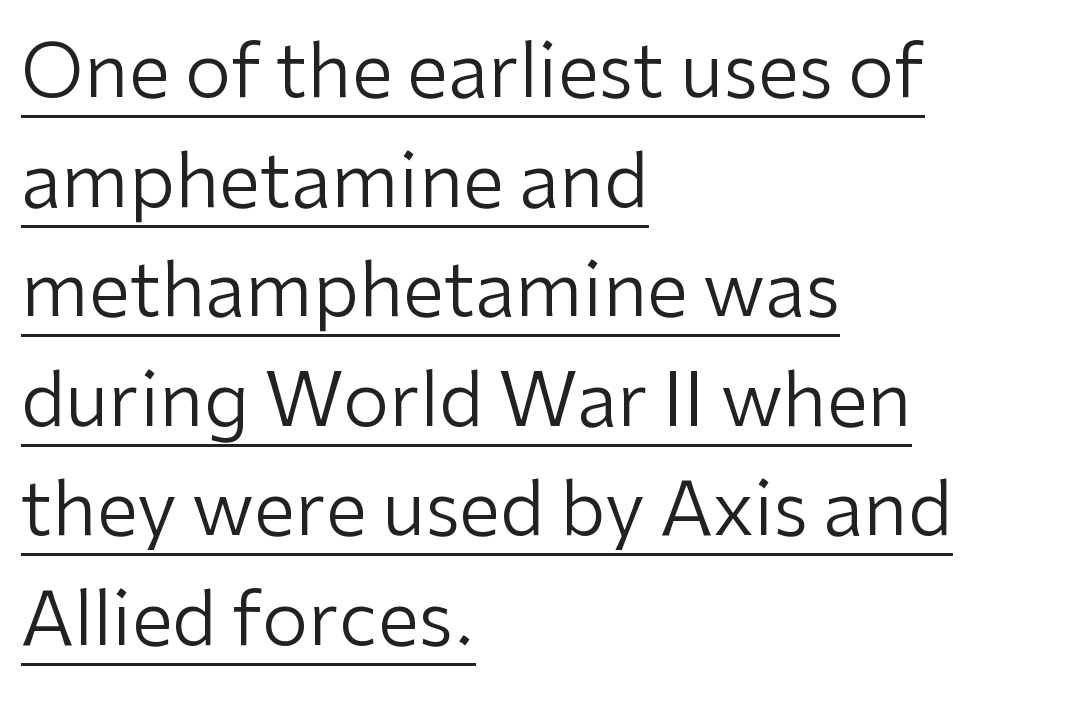
The lines in this sample share a left origin and differ only in where they stop. This is not heavy type; no bold has been used. Underlining? Definitely there. These lines are composed in type without serifs.
